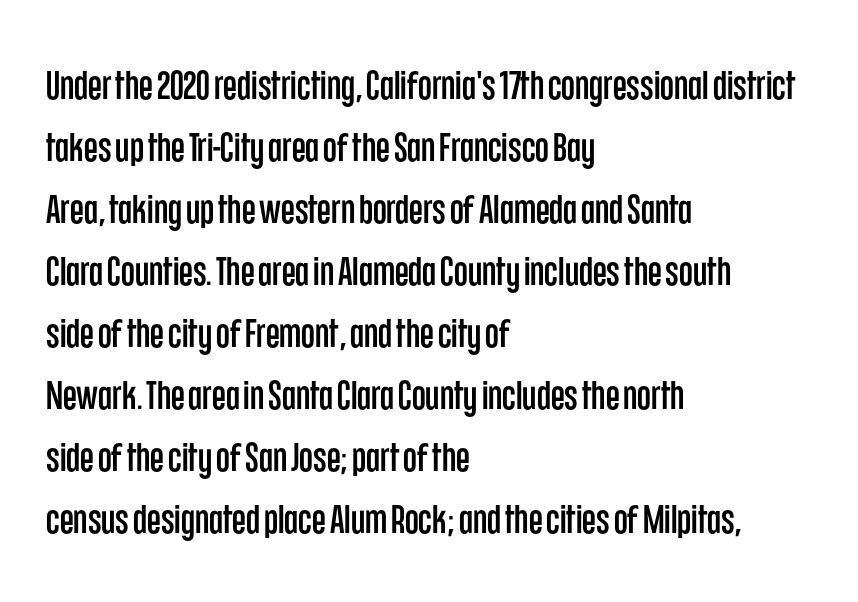
{"serif": "no", "italic": "no", "width": "condensed", "stroke_contrast": "low", "x_height": "large", "monospaced": "no", "underline": "no", "align": "left", "line_spacing": "normal", "line_spacing_ratio": 1.55, "letter_spacing": "normal", "letter_spacing_em": 0.0, "glyph_px": 40}
